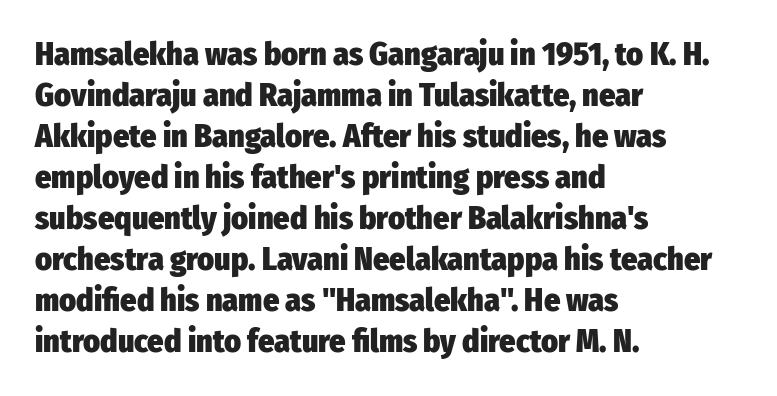
You can tell from the bare stems that sans-serif type was used. Compared with typical body copy, the letter spacing here is the same. Thick stems and heavy bowls — unmistakably bold. No italicization has been applied; the sample stays upright.
